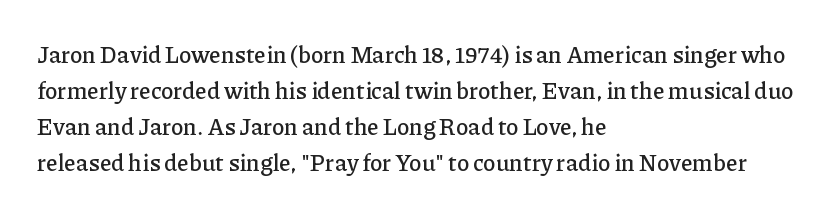
Q: Is the text italic (slanted)? A: No, it is upright.
Q: Is the text underlined? A: No.
Q: How is the paragraph aligned? A: Left-aligned.
Q: Is the spacing between letters normal or unusually wide? A: Normal.
Q: Is the spacing between lines tight, normal or loose? A: Normal.
